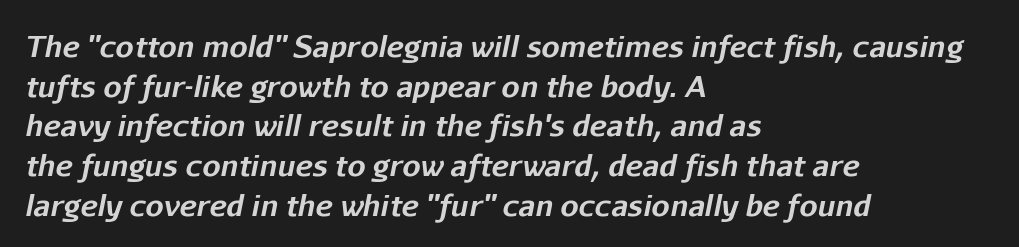
The image shows 29 px bold type, italic (leaning right); set left-aligned, normal line spacing (1.37x), normal letter spacing, not underlined; low stroke contrast and a medium x-height.
